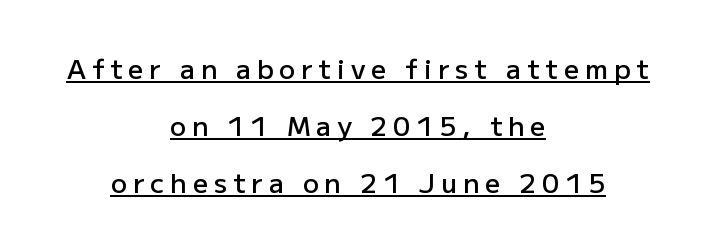
{"italic": "no", "bold": "semi", "underline": "yes", "align": "center", "line_spacing": "loose", "line_spacing_ratio": 2.11, "letter_spacing": "wide", "letter_spacing_em": 0.21, "glyph_px": 27}
